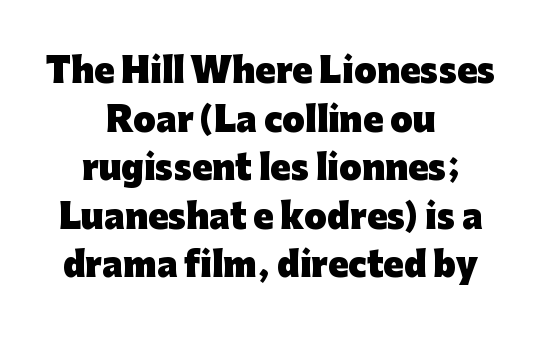
Q: Is the text bold? A: Yes.
Q: Is the text italic (slanted)? A: No, it is upright.
Q: Is the typeface a serif or a sans-serif typeface? A: Sans-serif.
Q: Is the text underlined? A: No.
Q: How is the paragraph aligned? A: Centered.
Q: Is the spacing between letters normal or unusually wide? A: Normal.
Q: Is the spacing between lines tight, normal or loose? A: Normal.
Q: Width (condensed, normal, or wide)? A: Normal.
Q: Stroke contrast? A: Low.
Q: x-height? A: Medium.
Q: Monospaced? A: No.
